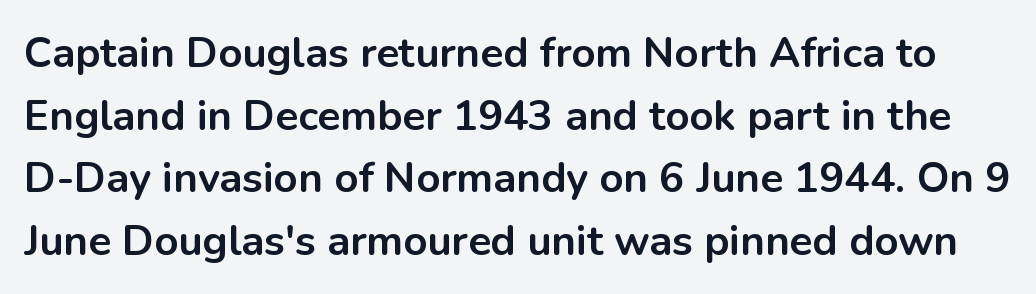
Q: Is the text bold? A: Yes.
Q: Is the text italic (slanted)? A: No, it is upright.
Q: Is the typeface a serif or a sans-serif typeface? A: Sans-serif.
Q: Is the text underlined? A: No.
Q: Is the spacing between letters normal or unusually wide? A: Normal.
Q: Is the spacing between lines tight, normal or loose? A: Normal.
Q: Width (condensed, normal, or wide)? A: Normal.
Q: Stroke contrast? A: Low.
Q: x-height? A: Medium.
Q: Monospaced? A: No.
